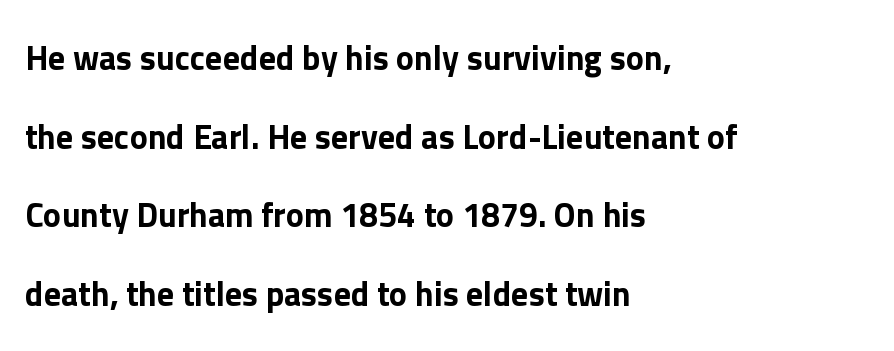
{"serif": "no", "italic": "no", "width": "normal", "stroke_contrast": "low", "x_height": "medium", "monospaced": "no", "underline": "no", "align": "left", "line_spacing": "loose", "line_spacing_ratio": 2.31, "letter_spacing": "normal", "letter_spacing_em": 0.0, "glyph_px": 34}
